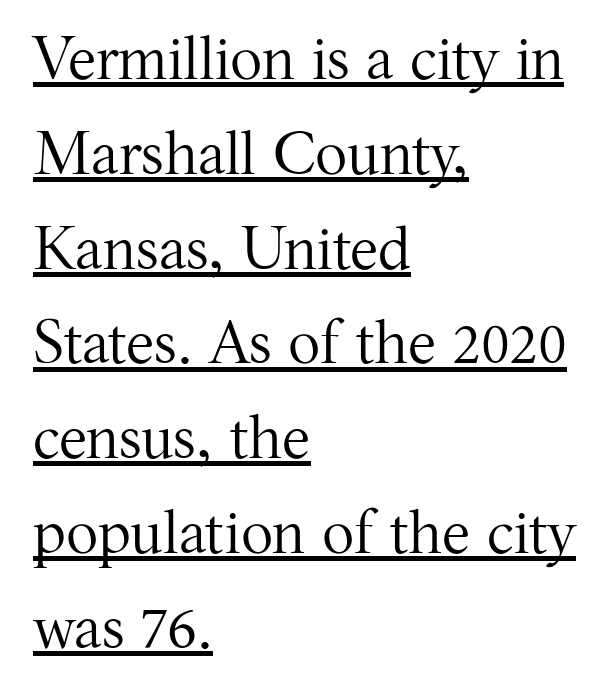
{"serif": "yes", "italic": "no", "bold": "no", "weight": "regular", "width": "normal", "stroke_contrast": "medium", "x_height": "medium", "monospaced": "no", "underline": "yes", "align": "left", "line_spacing": "normal", "line_spacing_ratio": 1.58, "letter_spacing": "normal", "letter_spacing_em": 0.0, "glyph_px": 60}
